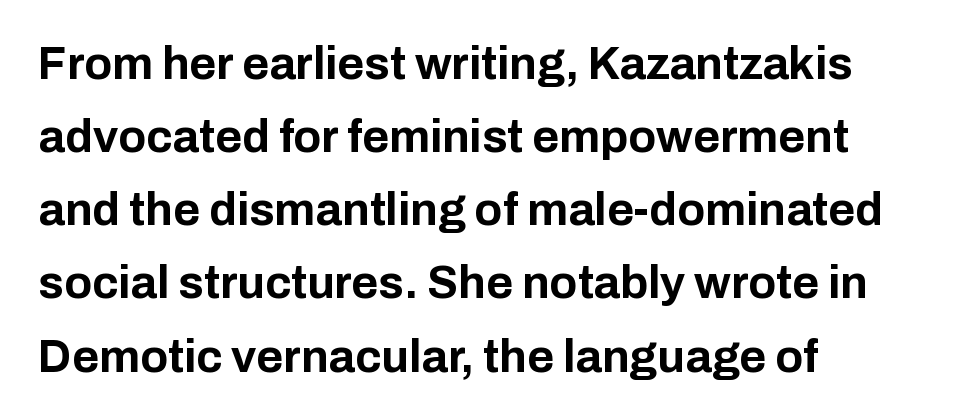
Bare-footed words on every line. The letters sit at their default tracking, neither squeezed nor spread. Typographically, this falls in the sans-serif category. The passage shown stacks its lines at a standard gap. The rendering uses natural spacing where letterforms have individual widths.
